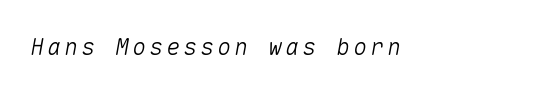
{"italic": "yes", "lean": "right", "slant_degrees": 10, "underline": "no", "align": "left", "glyph_px": 23}
